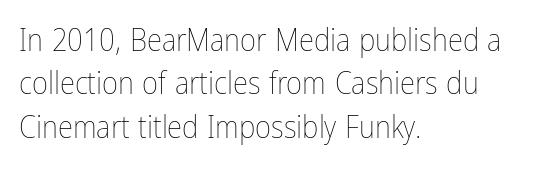
Q: Is the text bold? A: No.
Q: Is the text italic (slanted)? A: No, it is upright.
Q: Is the text underlined? A: No.
Q: How is the paragraph aligned? A: Left-aligned.
Q: Is the spacing between letters normal or unusually wide? A: Normal.
Q: Is the spacing between lines tight, normal or loose? A: Normal.
Q: Width (condensed, normal, or wide)? A: Condensed.
Q: Stroke contrast? A: Low.
Q: x-height? A: Medium.
Q: Monospaced? A: No.
